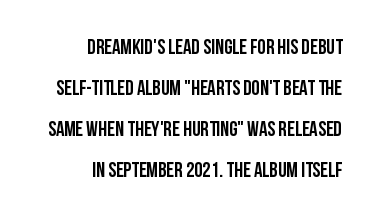
The image shows 21 px bold type, upright; set right-aligned, loose line spacing (1.96x), normal letter spacing, not underlined.
